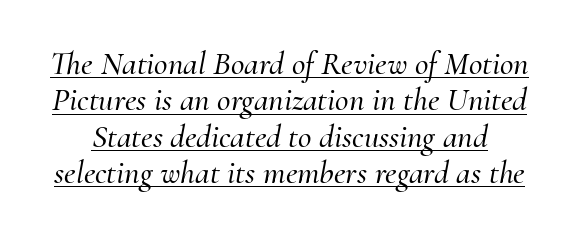
Successive baselines arrive quickly, one right under another. The passage shown leans; its letterforms are oblique. Somebody hit Ctrl+U on this one — the words are underlined. Inter-character spacing is left at the font's built-in metrics.
